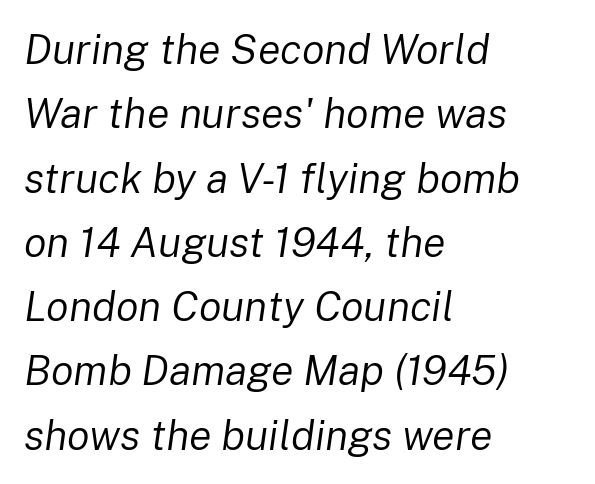
Q: Is the text bold? A: No.
Q: Is the text italic (slanted)? A: Yes, it leans right by about 8 degrees.
Q: Is the text underlined? A: No.
Q: How is the paragraph aligned? A: Left-aligned.
Q: Is the spacing between letters normal or unusually wide? A: Normal.
Q: Is the spacing between lines tight, normal or loose? A: Normal.
Q: Width (condensed, normal, or wide)? A: Normal.
Q: Stroke contrast? A: Low.
Q: x-height? A: Medium.
Q: Monospaced? A: No.
